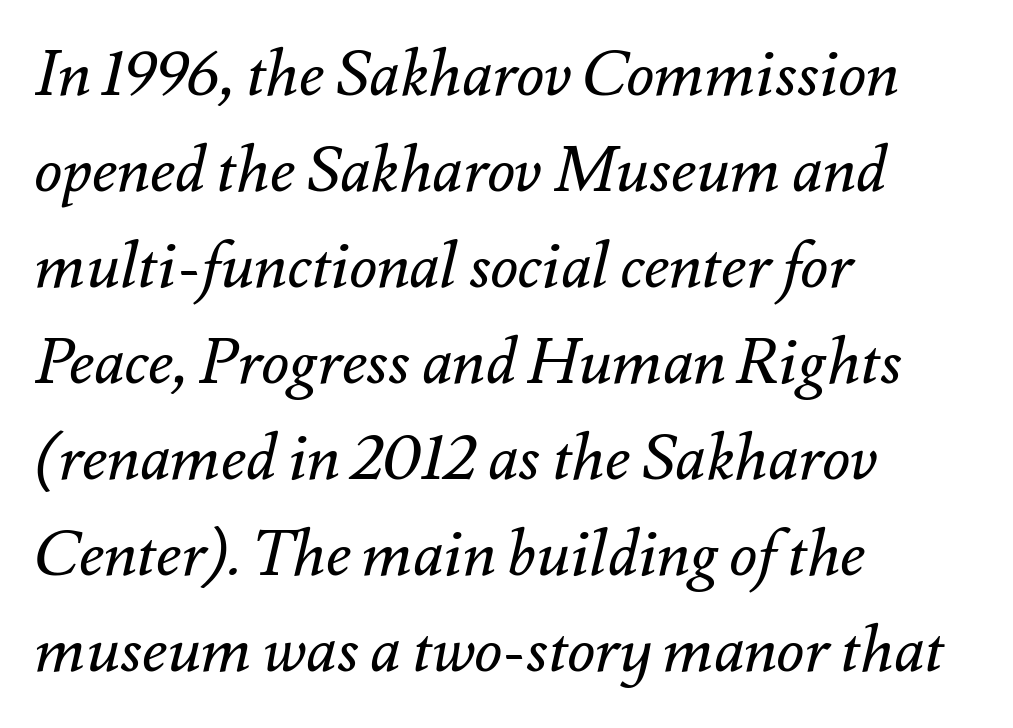
{"italic": "yes", "lean": "right", "slant_degrees": 12, "bold": "no", "weight": "regular", "width": "normal", "stroke_contrast": "medium", "x_height": "small", "monospaced": "no", "underline": "no", "align": "left", "line_spacing": "normal", "line_spacing_ratio": 1.5, "letter_spacing": "normal", "letter_spacing_em": 0.0, "glyph_px": 64}
